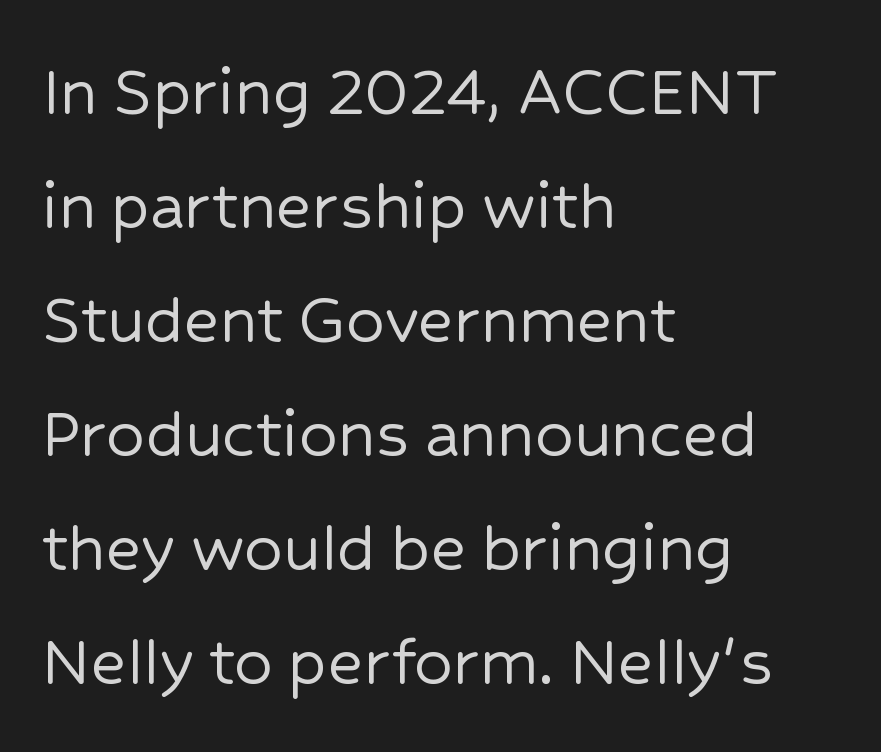
The image shows 76 px sans-serif type, upright; set left-aligned, normal line spacing (1.5x), normal letter spacing, not underlined; low stroke contrast and a medium x-height.
